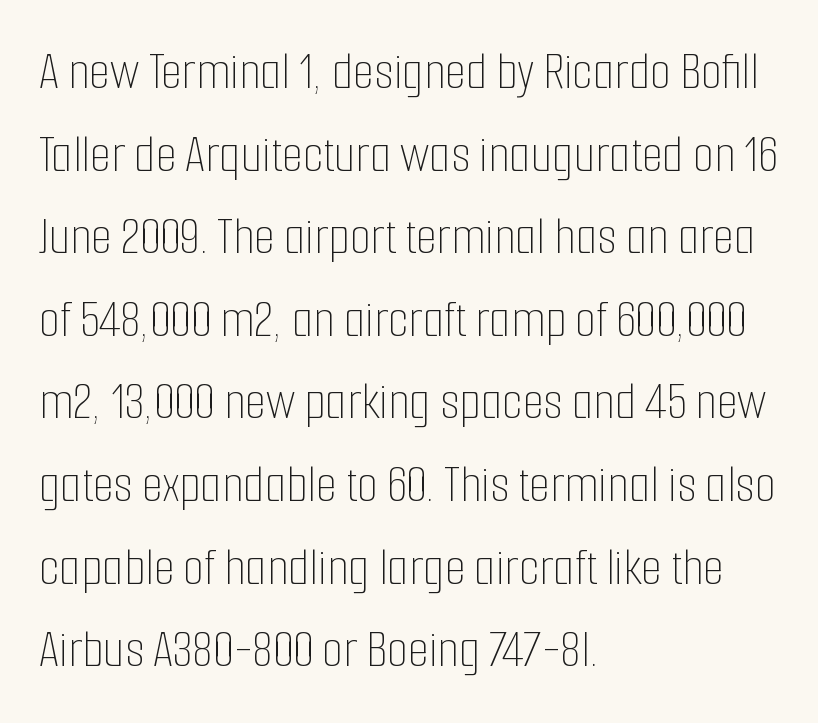
{"italic": "no", "bold": "no", "weight": "thin", "width": "condensed", "stroke_contrast": "low", "x_height": "medium", "monospaced": "no", "underline": "no", "align": "left", "line_spacing": "normal", "line_spacing_ratio": 1.53, "letter_spacing": "normal", "letter_spacing_em": 0.0, "glyph_px": 54}
